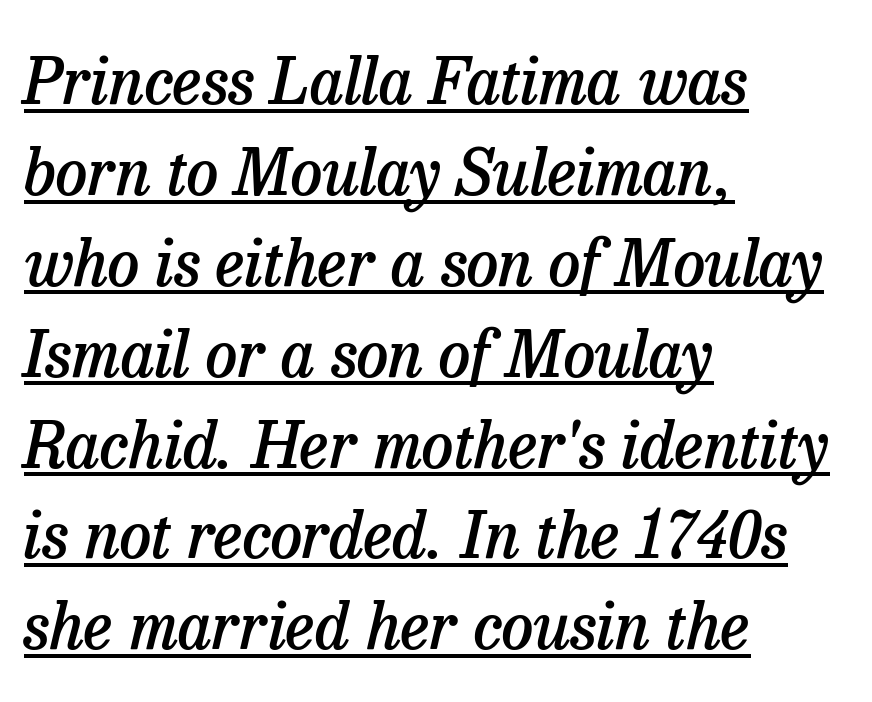
Q: Is the text bold? A: Semi-bold.
Q: Is the text italic (slanted)? A: Yes, it leans right by about 13 degrees.
Q: Is the typeface a serif or a sans-serif typeface? A: Serif.
Q: Is the text underlined? A: Yes.
Q: How is the paragraph aligned? A: Left-aligned.
Q: Is the spacing between letters normal or unusually wide? A: Normal.
Q: Is the spacing between lines tight, normal or loose? A: Normal.
Q: Width (condensed, normal, or wide)? A: Normal.
Q: Stroke contrast? A: Low.
Q: x-height? A: Medium.
Q: Monospaced? A: No.
